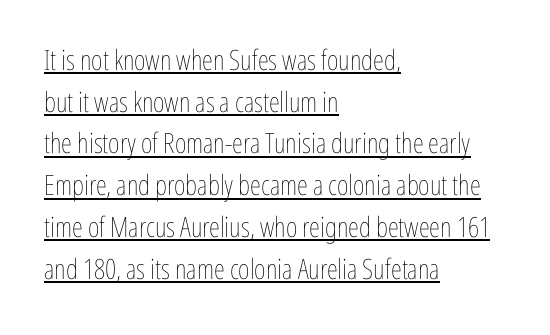
Q: Is the text bold? A: No.
Q: Is the text italic (slanted)? A: No, it is upright.
Q: Is the text underlined? A: Yes.
Q: How is the paragraph aligned? A: Left-aligned.
Q: Is the spacing between letters normal or unusually wide? A: Normal.
Q: Is the spacing between lines tight, normal or loose? A: Normal.
Q: Width (condensed, normal, or wide)? A: Condensed.
Q: Stroke contrast? A: Low.
Q: x-height? A: Medium.
Q: Monospaced? A: No.
